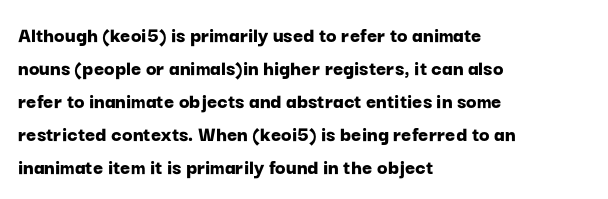
The image shows 22 px bold type, upright; set left-aligned, normal line spacing (1.5x), normal letter spacing, not underlined.
